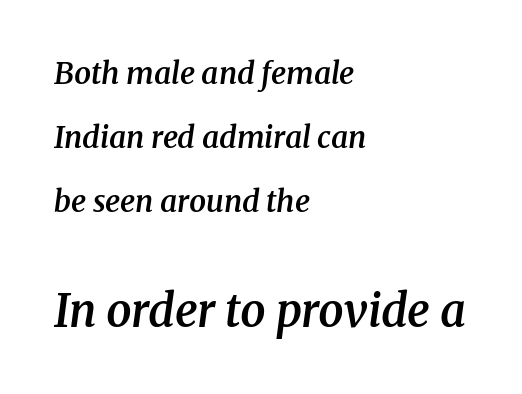
Honestly, the rows look like they've been pulled way apart. Words appear dense and cohesive because spacing is normal. Larger block? The one below; the one above is distinctly smaller. Yep, that's italic — everything's leaning.
